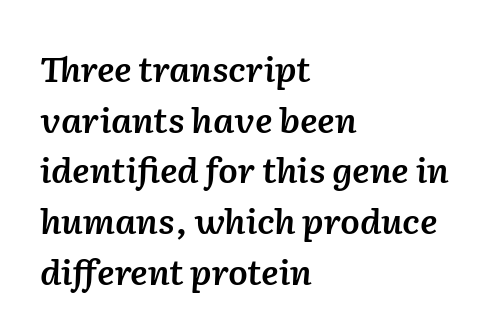
The setting favours the left margin, as ordinary paragraphs usually do. Stroke thickness is moderately raised; the sample reads as semibold. Students, note that the glyphs here touch the page at normal intervals. These lines sit exactly where default settings would place them. You could not count columns in this text — the font is proportionally spaced. Descender tails drop into unmarked territory.
